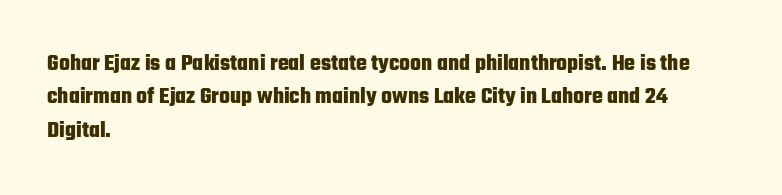
Every letter is thick-stroked: bold, no question. The space directly below the letters is spotless. How would I describe the line gaps? Plain and ordinary. A classic flush-left, rag-right setting is used for this passage. The specimen reads as upright at a glance.
